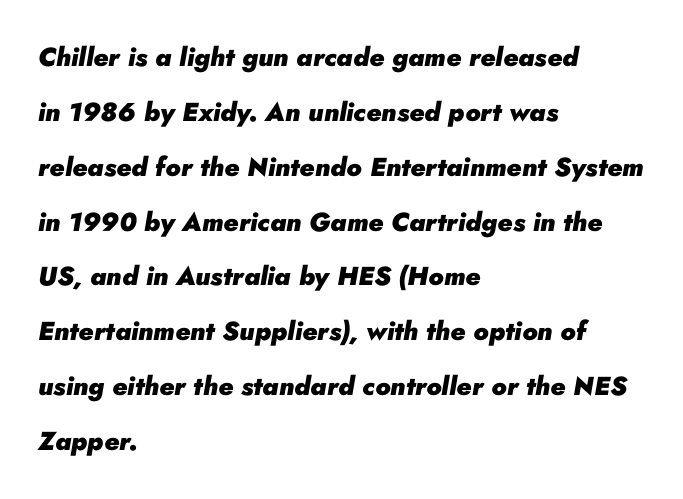
{"italic": "yes", "lean": "right", "slant_degrees": 10, "bold": "yes", "underline": "no", "align": "left", "line_spacing": "loose", "line_spacing_ratio": 2.11, "letter_spacing": "normal", "letter_spacing_em": 0.0, "glyph_px": 26}
